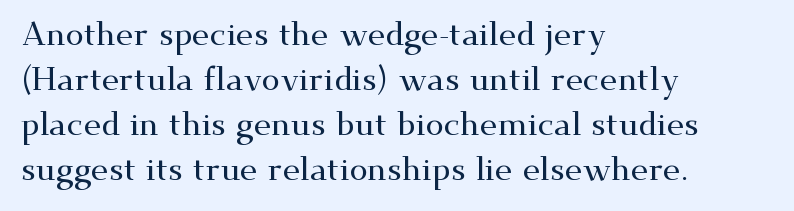
The image shows 33 px wide serif type, upright; set left-aligned, normal line spacing (1.36x), normal letter spacing, not underlined; medium stroke contrast and a small x-height.
